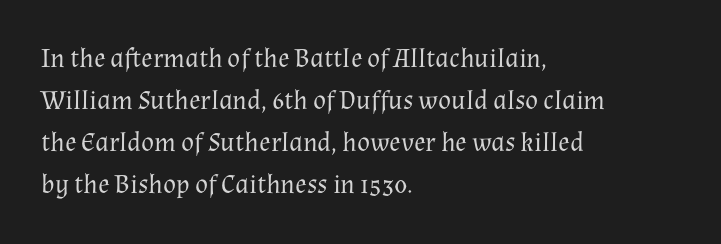
Anything drawn beneath the words? Only blank space. Each word holds together tightly as a unit, with standard inter-letter gaps. Each stroke keeps to a modest, everyday thickness or less. Normally led — the rows are evenly, conventionally spaced. In CSS terms this would be text-align: left. Does the lettering tilt? It doesn't — this is upright.
